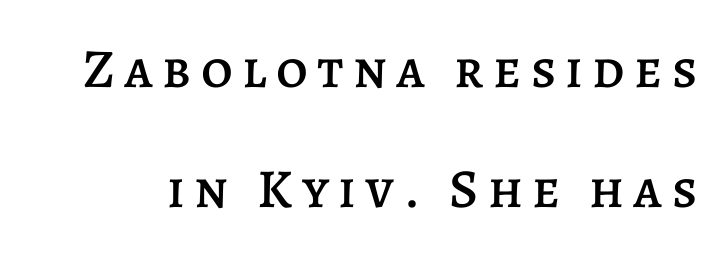
Italic: no, the glyphs are upright roman. Looks like regular typesetting: each glyph gets only the width it needs. The passage shown stacks its lines with a broad gap. Beneath every word, the page is bare.
